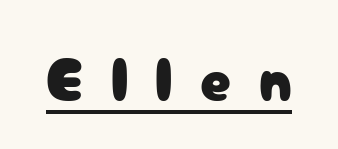
Q: Is the text italic (slanted)? A: No, it is upright.
Q: Is the typeface a serif or a sans-serif typeface? A: Sans-serif.
Q: Is the text underlined? A: Yes.
Q: Is the spacing between letters normal or unusually wide? A: Unusually wide.
Q: Width (condensed, normal, or wide)? A: Normal.
Q: Stroke contrast? A: Low.
Q: x-height? A: Medium.
Q: Monospaced? A: No.
